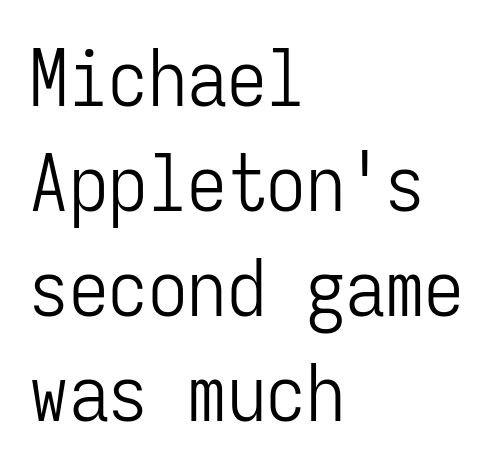
No heavy texture on the line: the type isn't bold. Observe the ordinary spacing: letters are neighbours, not strangers. The face used here is a sans, in the tradition of grotesques and geometrics. Is this a fixed-width face? Yes — each glyph sits in an identical cell. Line beginnings align vertically; line endings do not.
